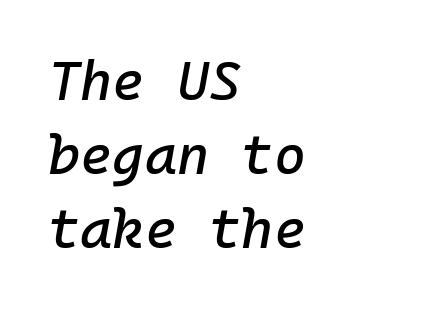
Short and long lines alike share a common starting point at left. What's the leading like? Ordinary, nothing unusual. Style check: oblique. The face used here is monospaced, like something from a code editor.
